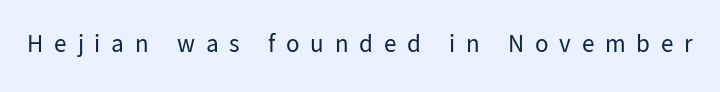
Q: Is the text bold? A: No.
Q: Is the text italic (slanted)? A: No, it is upright.
Q: Is the text underlined? A: No.
Q: Is the spacing between letters normal or unusually wide? A: Unusually wide.
